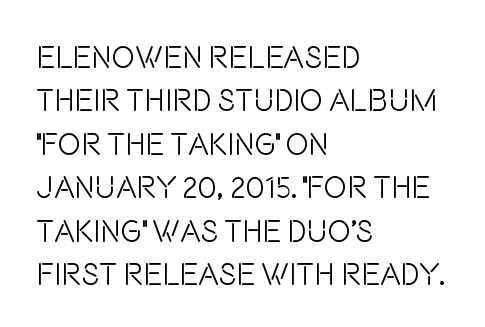
{"serif": "no", "italic": "no", "bold": "no", "weight": "light", "width": "condensed", "stroke_contrast": "low", "x_height": "large", "monospaced": "no", "underline": "no", "align": "left", "line_spacing": "normal", "line_spacing_ratio": 1.4, "letter_spacing": "normal", "letter_spacing_em": 0.0, "glyph_px": 31}
